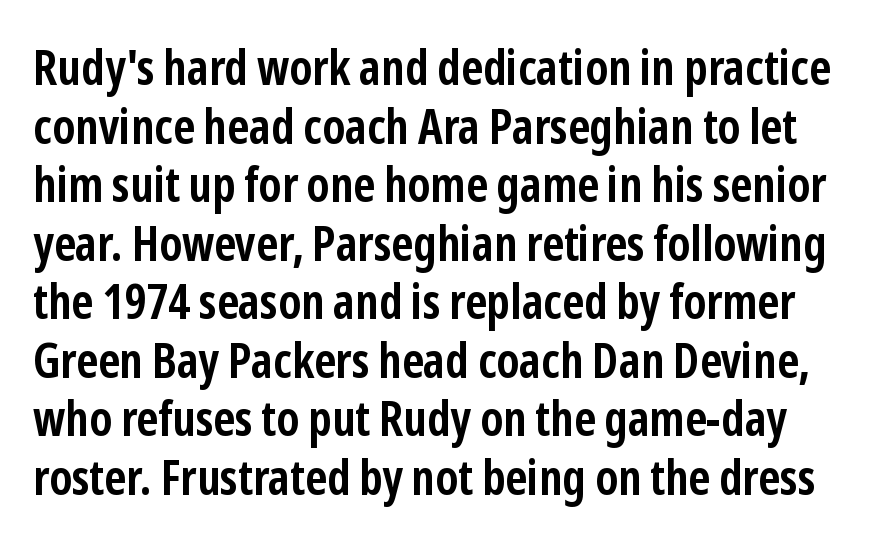
Lines of text with bare space underneath. You can tell it's not italic because the verticals are truly vertical. Type style note: lacks serifs. These words are printed bold, with thick strokes throughout. The rendering uses natural spacing where letterforms have individual widths.
